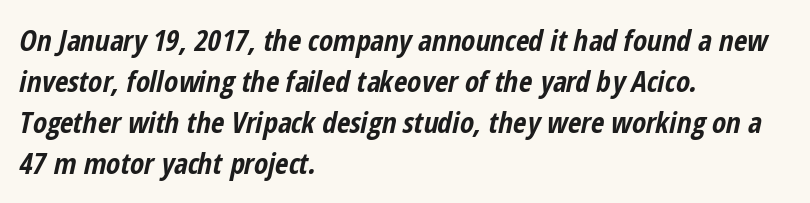
The image shows 29 px bold, condensed type, italic (leaning right); set left-aligned, normal line spacing (1.41x), normal letter spacing, not underlined; low stroke contrast and a medium x-height.
